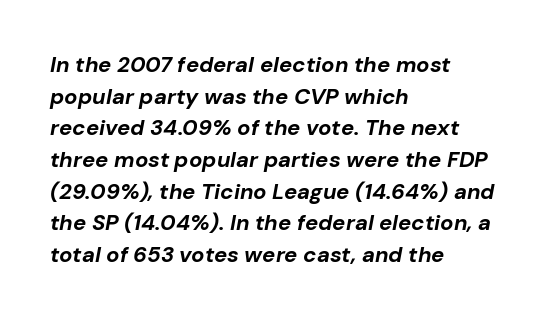
The image shows 22 px bold type, italic (leaning right); set left-aligned, normal line spacing (1.44x), normal letter spacing, not underlined.
